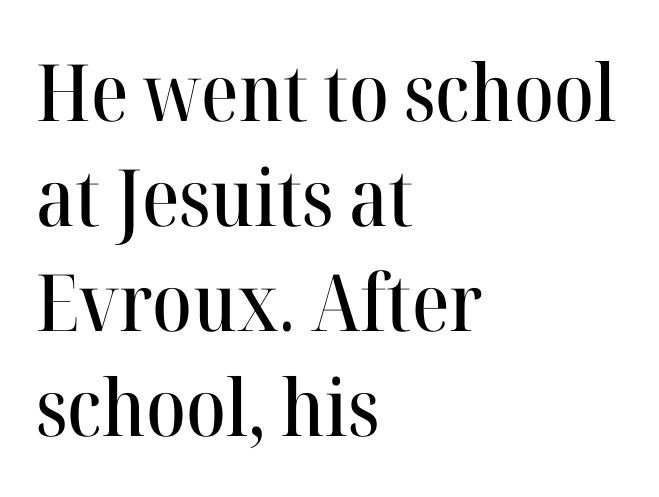
{"serif": "yes", "italic": "no", "width": "normal", "stroke_contrast": "high", "x_height": "medium", "monospaced": "no", "underline": "no", "align": "left", "line_spacing": "normal", "line_spacing_ratio": 1.33, "letter_spacing": "normal", "letter_spacing_em": 0.0, "glyph_px": 79}
